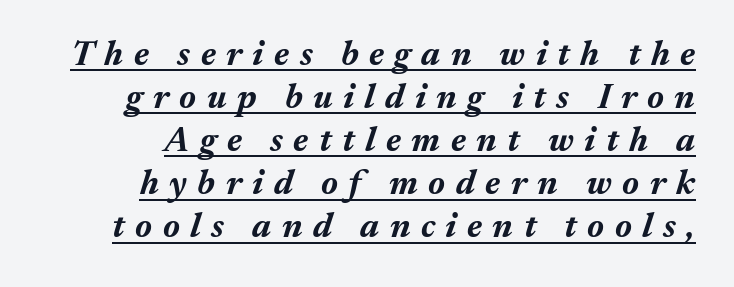
The image shows 35 px bold type, italic (leaning right); set right-aligned, line spacing 1.23x, unusually wide letter spacing (+0.3 em), underlined; medium stroke contrast and a medium x-height.
